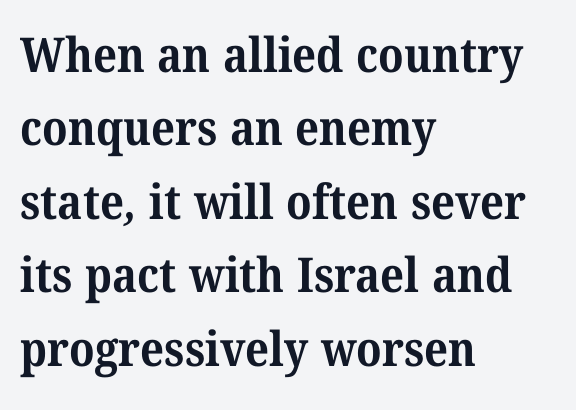
Q: Is the text bold? A: Yes.
Q: Is the typeface a serif or a sans-serif typeface? A: Serif.
Q: Is the text underlined? A: No.
Q: How is the paragraph aligned? A: Left-aligned.
Q: Is the spacing between letters normal or unusually wide? A: Normal.
Q: Is the spacing between lines tight, normal or loose? A: Normal.
Q: Width (condensed, normal, or wide)? A: Normal.
Q: Stroke contrast? A: Medium.
Q: x-height? A: Medium.
Q: Monospaced? A: No.
